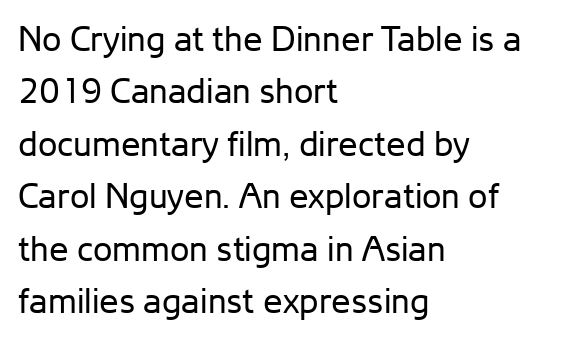
{"serif": "no", "italic": "no", "bold": "no", "weight": "regular", "width": "normal", "stroke_contrast": "low", "x_height": "medium", "monospaced": "no", "underline": "no", "align": "left", "line_spacing": "normal", "line_spacing_ratio": 1.5, "letter_spacing": "normal", "letter_spacing_em": 0.0, "glyph_px": 35}
